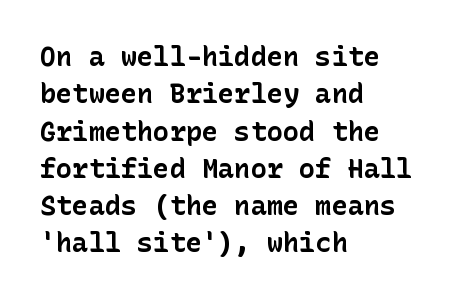
Q: Is the text bold? A: Yes.
Q: Is the text italic (slanted)? A: No, it is upright.
Q: Is the text underlined? A: No.
Q: How is the paragraph aligned? A: Left-aligned.
Q: Is the spacing between letters normal or unusually wide? A: Normal.
Q: Is the spacing between lines tight, normal or loose? A: Normal.
